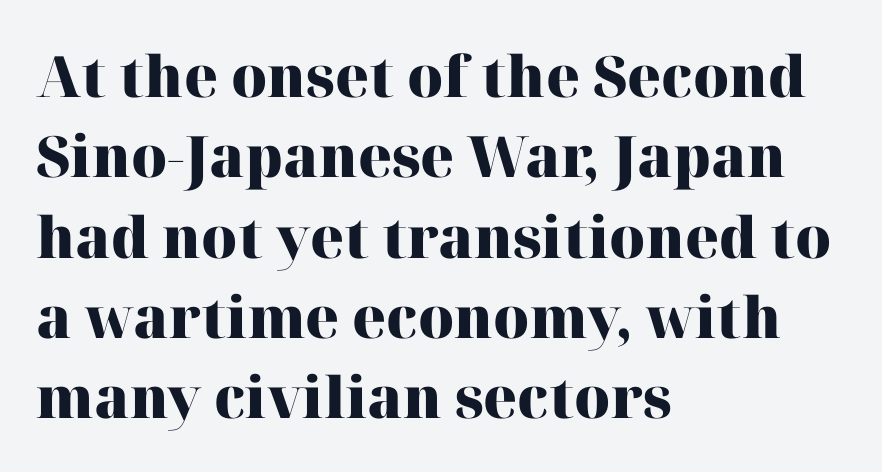
Between one letter and the next there's only the usual sliver of space. The rows are spaced the way most documents space them. Classification — serif. Do the characters align in a grid? No, the font is proportional. If you drew a ruler down the left edge, every line would touch it. Every character sits straight up, as roman type does.
